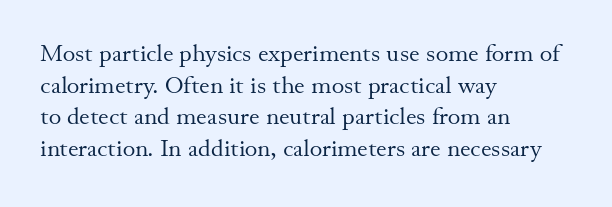
The image shows 24 px text type, upright; set left-aligned, normal line spacing (1.32x), normal letter spacing, not underlined.
